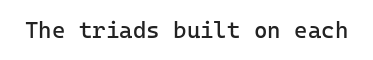
The image shows 23 px text type, upright; set normal letter spacing, not underlined.
